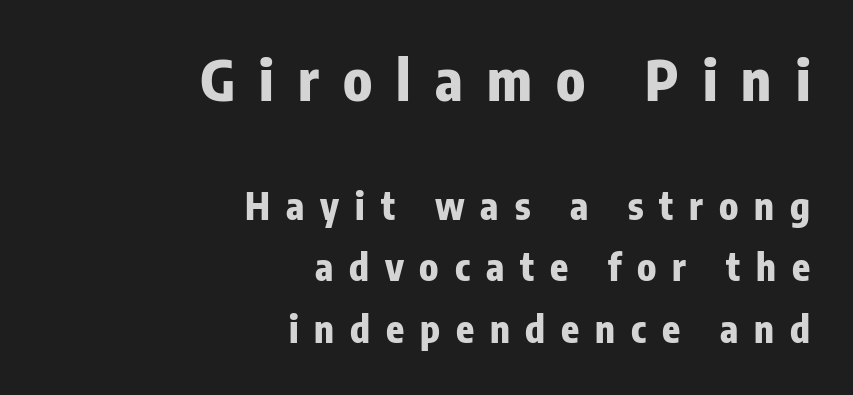
The image shows 56 px heavy, condensed sans-serif type, upright; set right-aligned, normal line spacing (1.66x), unusually wide letter spacing (+0.43 em), not underlined; the first (top) block is 1.51x larger; low stroke contrast and a medium x-height.
